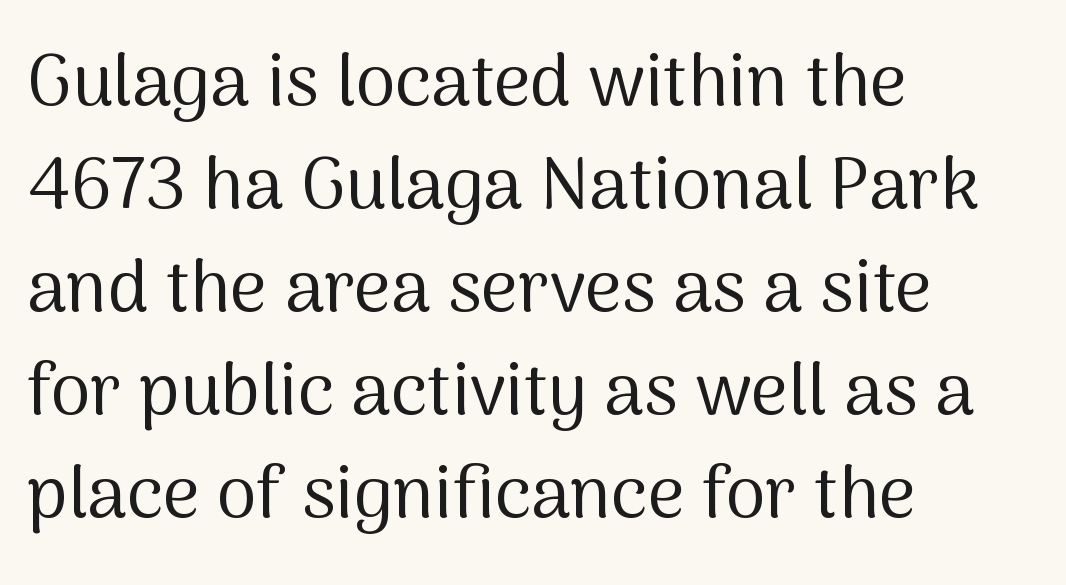
Q: Is the text bold? A: No.
Q: Is the text italic (slanted)? A: No, it is upright.
Q: Is the typeface a serif or a sans-serif typeface? A: Sans-serif.
Q: Is the text underlined? A: No.
Q: How is the paragraph aligned? A: Left-aligned.
Q: Is the spacing between letters normal or unusually wide? A: Normal.
Q: Is the spacing between lines tight, normal or loose? A: Normal.
Q: Width (condensed, normal, or wide)? A: Normal.
Q: Stroke contrast? A: Medium.
Q: x-height? A: Medium.
Q: Monospaced? A: No.
